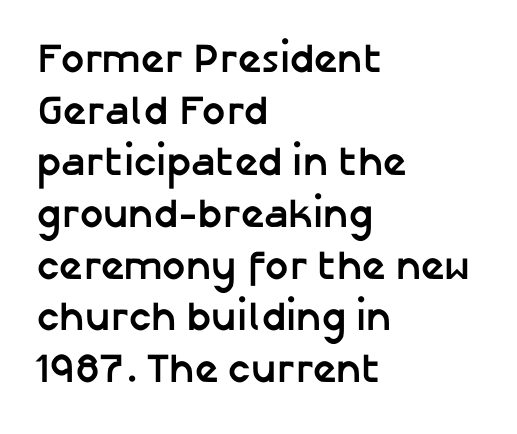
The image shows 41 px semibold sans-serif type, upright; set left-aligned, normal line spacing (1.26x), normal letter spacing, not underlined; low stroke contrast and a medium x-height.
